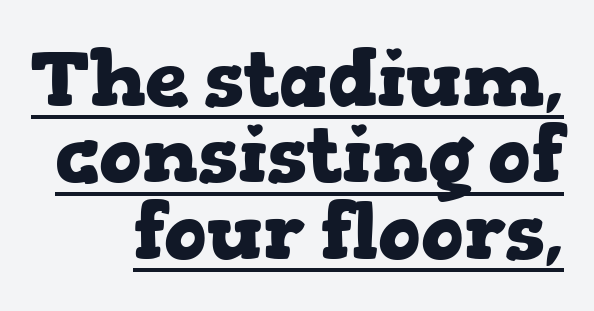
The image shows 78 px heavy, wide serif type, upright; set right-aligned, tight line spacing (0.98x), normal letter spacing, underlined; low stroke contrast and a medium x-height.
